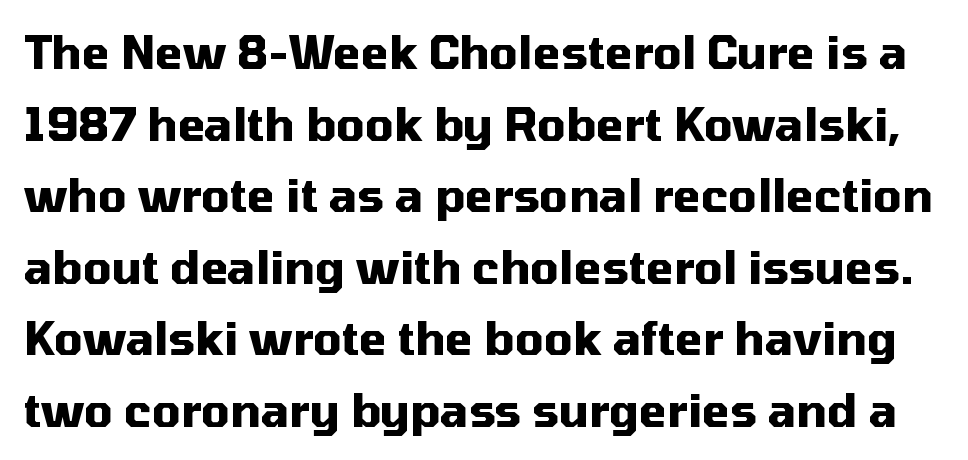
{"serif": "no", "italic": "no", "bold": "yes", "weight": "heavy", "width": "normal", "stroke_contrast": "medium", "x_height": "medium", "monospaced": "no", "underline": "no", "line_spacing": "normal", "line_spacing_ratio": 1.59, "letter_spacing": "normal", "letter_spacing_em": 0.0, "glyph_px": 45}
